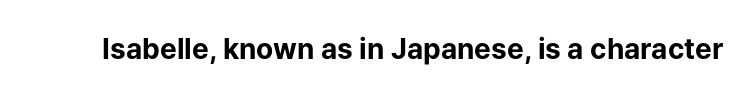
The passage shown is emphatically bold. Observe the ordinary spacing: letters are neighbours, not strangers. Spacing verdict: proportional, widths tailored to each character. The designer went with a sans here, leaving each stem footless. Rule under the text: the space is simply empty.
